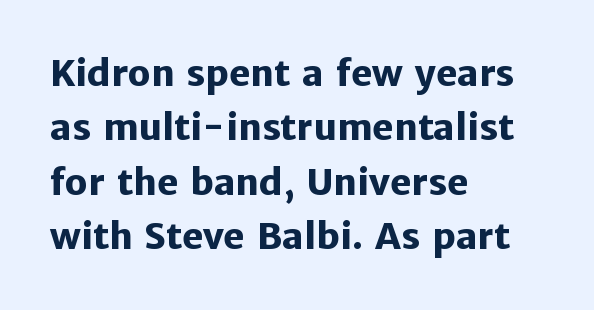
The image shows 36 px heavy sans-serif type, upright; set left-aligned, normal line spacing (1.51x), normal letter spacing, not underlined; low stroke contrast and a medium x-height.
